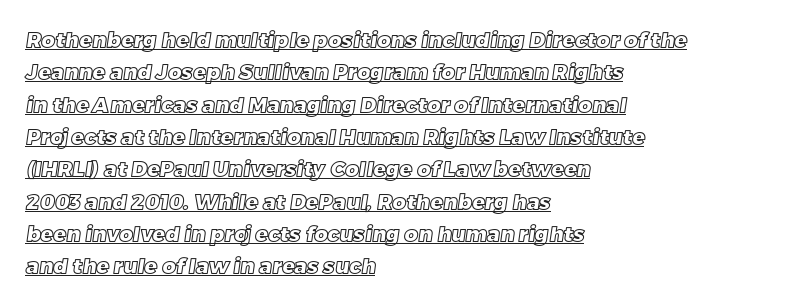
The image shows 21 px text type; set left-aligned, normal line spacing (1.54x), normal letter spacing, underlined.
